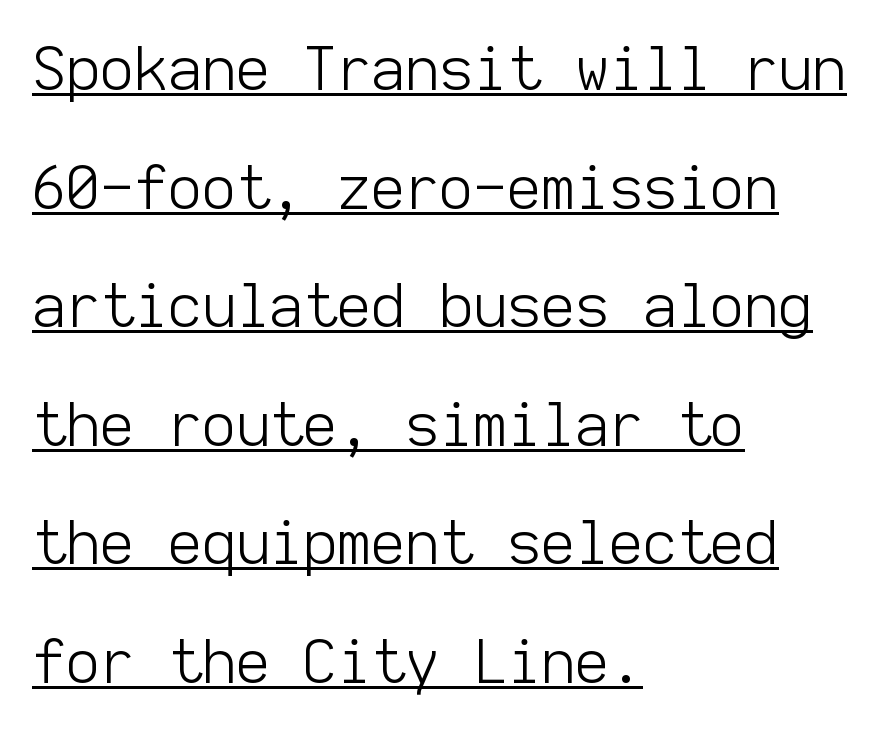
Letters have the restrained weight of plain body copy at most. Is this a fixed-width face? Yes — each glyph sits in an identical cell. Each letter's strokes conclude bluntly, with no projecting serifs. What stands out about the letter spacing? Nothing — it is the standard amount. Which margin do the lines hug? The left one — the right edge is uneven. Leading: increased.
